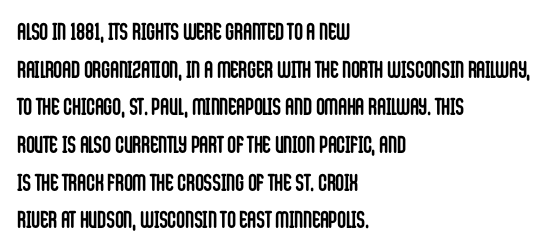
Heavy, bold letterforms. Quick note: underline off. The space between consecutive lines is moderate. This is roman type, the default non-slanted kind. The compositor pushed each line to the left boundary.
